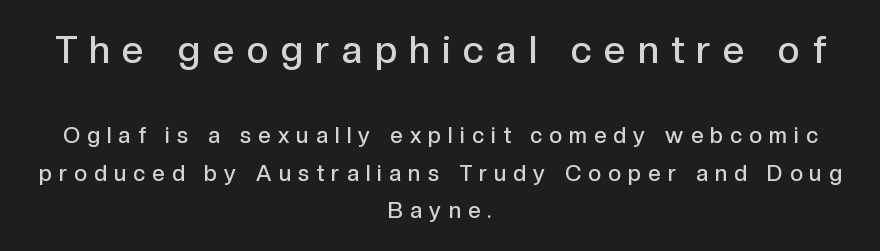
The image shows 38 px semibold sans-serif type, upright; set centered, line spacing 1.72x, unusually wide letter spacing (+0.33 em), not underlined; the first (top) block is 1.73x larger; a medium x-height.
